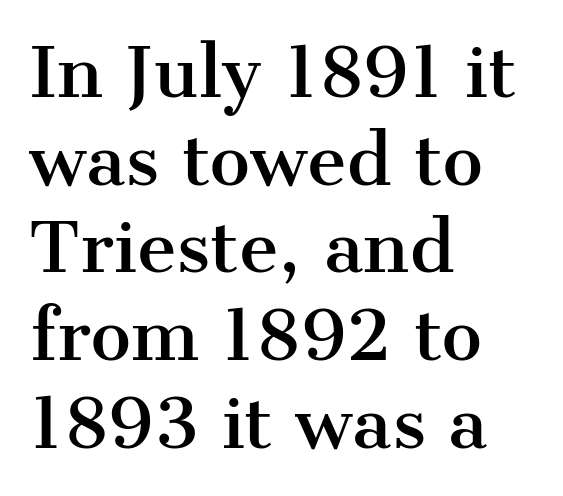
The image shows 68 px serif type, upright; set left-aligned, normal line spacing (1.29x), normal letter spacing, not underlined; medium stroke contrast and a medium x-height.
